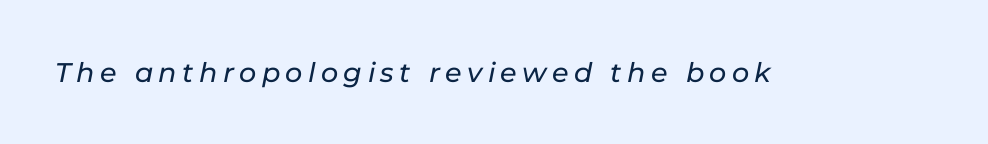
Characters follow at a spacing far wider than the type designer built in. Bare-footed words on every line. If you drew a line through each stem, it would be angled.
